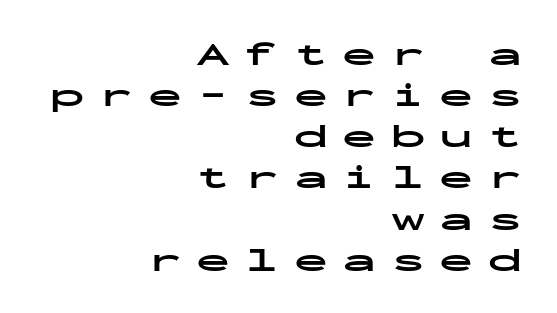
{"serif": "no", "italic": "no", "bold": "yes", "weight": "bold", "width": "wide", "stroke_contrast": "low", "x_height": "medium", "monospaced": "yes", "underline": "no", "align": "right", "line_spacing_ratio": 1.21, "letter_spacing": "wide", "letter_spacing_em": 0.43, "glyph_px": 34}
